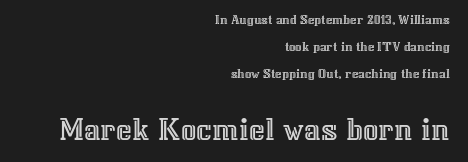
{"italic": "no", "width": "normal", "x_height": "medium", "monospaced": "no", "underline": "no", "align": "right", "line_spacing": "loose", "line_spacing_ratio": 1.92, "letter_spacing": "normal", "letter_spacing_em": 0.0, "larger_block": "second", "size_ratio": 2.43, "glyph_px": 34}
